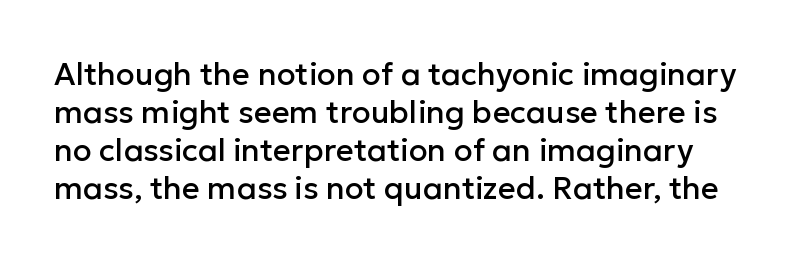
Q: Is the text italic (slanted)? A: No, it is upright.
Q: Is the typeface a serif or a sans-serif typeface? A: Sans-serif.
Q: Is the text underlined? A: No.
Q: Is the spacing between letters normal or unusually wide? A: Normal.
Q: Width (condensed, normal, or wide)? A: Normal.
Q: Stroke contrast? A: Low.
Q: x-height? A: Medium.
Q: Monospaced? A: No.
